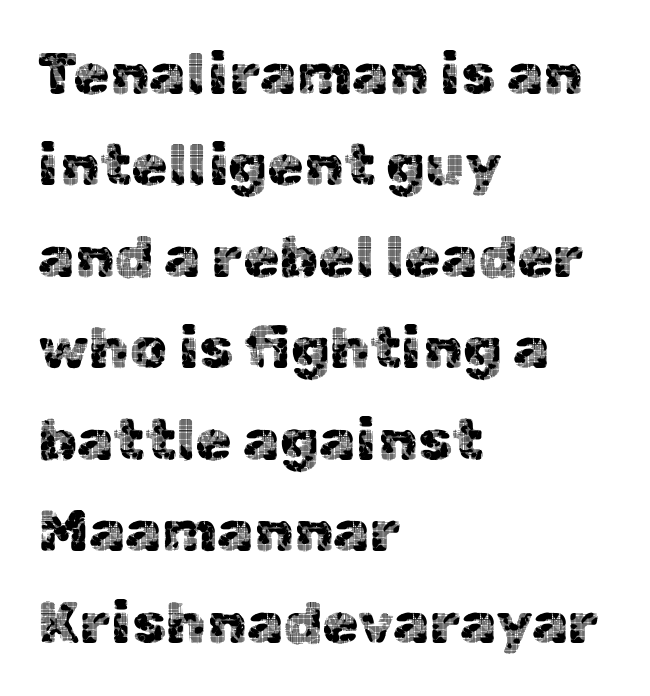
The image shows 59 px sans-serif type, upright; set left-aligned, normal line spacing (1.55x), normal letter spacing, not underlined; a medium x-height.
